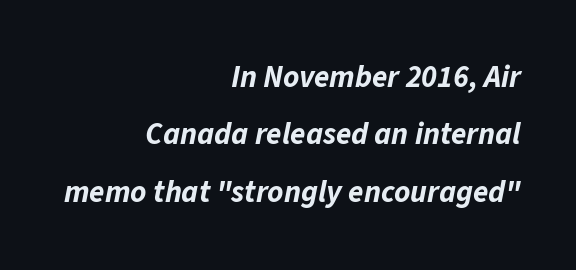
{"italic": "yes", "lean": "right", "slant_degrees": 11, "bold": "yes", "weight": "bold", "width": "normal", "stroke_contrast": "low", "x_height": "medium", "monospaced": "no", "underline": "no", "align": "right", "line_spacing_ratio": 1.85, "letter_spacing": "normal", "letter_spacing_em": 0.0, "glyph_px": 31}
